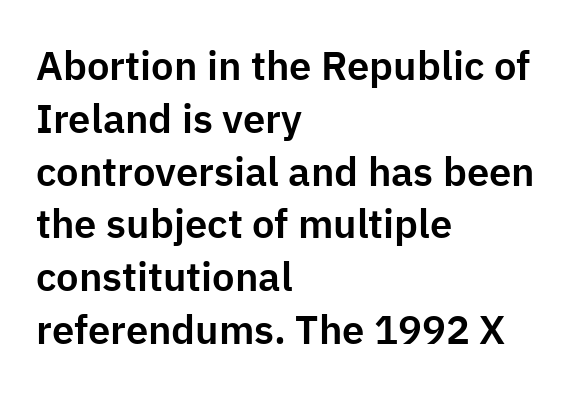
Evenly set lines give the paragraph a standard silhouette. Just letters on the line, the space beneath them empty. Serif or sans? Sans — the stroke terminals are bare. Students, note that the glyphs here touch the page at normal intervals.
